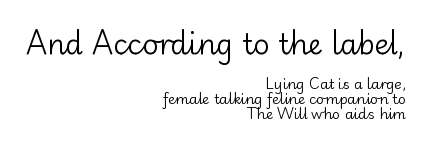
How would I describe the line gaps? Narrow and economical. The horizontal fit of the characters is conventional and even. Tall strokes in this sample are plumb rather than angled. If you drew a ruler down the right edge, every line would touch it. Caption: upper text group enlarged, lower text group reduced. This sample uses a sans-serif face.
